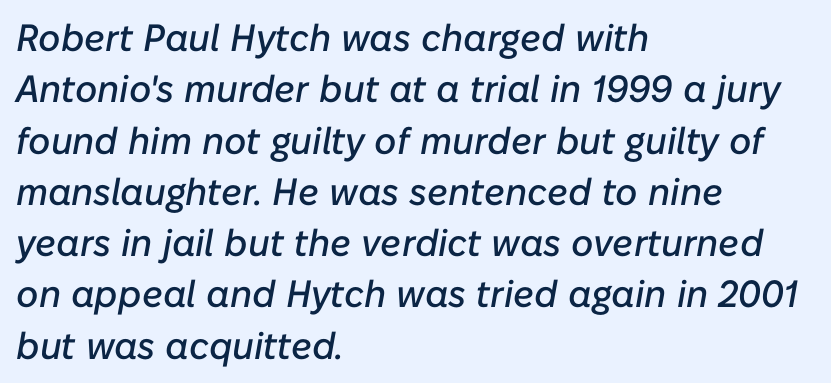
Q: Is the text italic (slanted)? A: Yes, it leans right by about 10 degrees.
Q: Is the text underlined? A: No.
Q: How is the paragraph aligned? A: Left-aligned.
Q: Is the spacing between letters normal or unusually wide? A: Normal.
Q: Is the spacing between lines tight, normal or loose? A: Normal.
Q: Width (condensed, normal, or wide)? A: Normal.
Q: Stroke contrast? A: Low.
Q: x-height? A: Medium.
Q: Monospaced? A: No.
